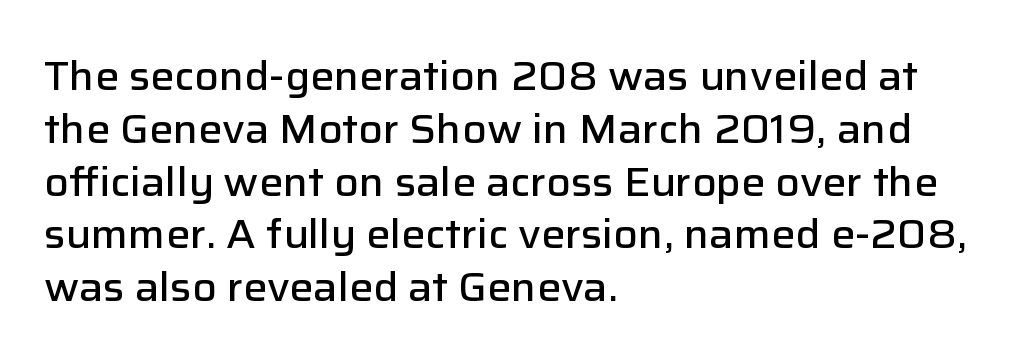
The image shows 40 px semibold sans-serif type, upright; set left-aligned, normal line spacing (1.32x), normal letter spacing, not underlined; low stroke contrast and a medium x-height.
